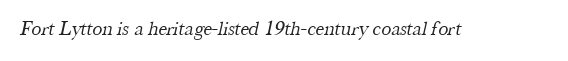
{"bold": "no", "underline": "no", "letter_spacing": "normal", "letter_spacing_em": 0.0, "glyph_px": 20}
